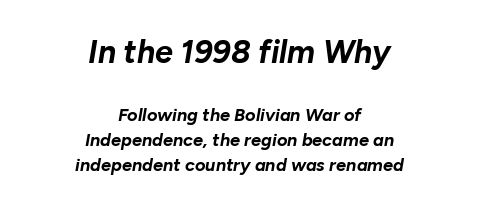
Q: Is the text bold? A: Yes.
Q: Is the text italic (slanted)? A: Yes, it leans right by about 10 degrees.
Q: Is the text underlined? A: No.
Q: How is the paragraph aligned? A: Centered.
Q: Is the spacing between letters normal or unusually wide? A: Normal.
Q: Is the spacing between lines tight, normal or loose? A: Normal.
Q: Which block of text is set in a larger size, the first (top) or the second (bottom)? A: The first (top) one.
Q: Width (condensed, normal, or wide)? A: Normal.
Q: Stroke contrast? A: Low.
Q: x-height? A: Medium.
Q: Monospaced? A: No.
